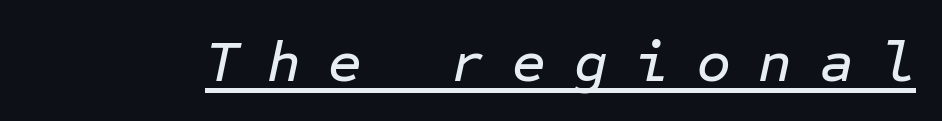
{"italic": "yes", "lean": "right", "slant_degrees": 12, "width": "normal", "stroke_contrast": "low", "x_height": "medium", "monospaced": "yes", "underline": "yes", "letter_spacing": "wide", "letter_spacing_em": 0.48, "glyph_px": 58}
